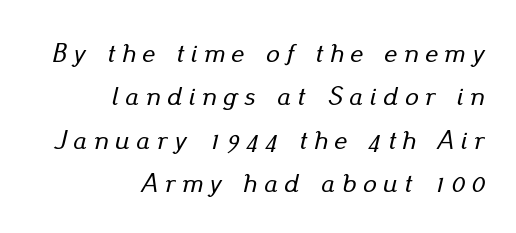
{"italic": "yes", "lean": "right", "slant_degrees": 13, "underline": "no", "align": "right", "line_spacing": "normal", "line_spacing_ratio": 1.61, "letter_spacing": "wide", "letter_spacing_em": 0.25, "glyph_px": 27}
